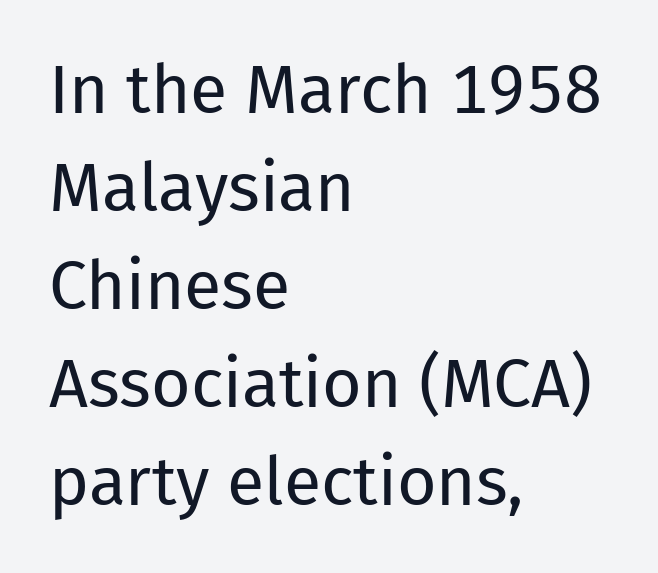
One glance says typical: line gaps are just what's usual. Caption: multi-line text, flush left, ragged right. Type without underlining. Compared with typical body copy, the letter spacing here is the same. A typesetter would mark this as roman, not italic. Varying glyph widths throughout — classic text-font behaviour.
